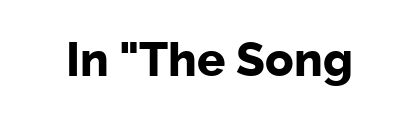
Q: Is the text bold? A: Yes.
Q: Is the text italic (slanted)? A: No, it is upright.
Q: Is the typeface a serif or a sans-serif typeface? A: Sans-serif.
Q: Is the text underlined? A: No.
Q: Is the spacing between letters normal or unusually wide? A: Normal.
Q: Width (condensed, normal, or wide)? A: Normal.
Q: Stroke contrast? A: Low.
Q: x-height? A: Medium.
Q: Monospaced? A: No.
